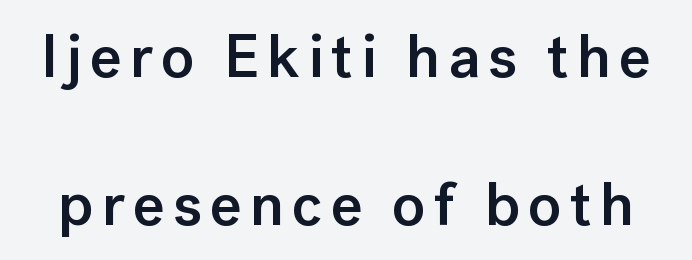
The image shows 61 px semibold sans-serif type, upright; set loose line spacing (2.42x), not underlined; low stroke contrast and a medium x-height.
